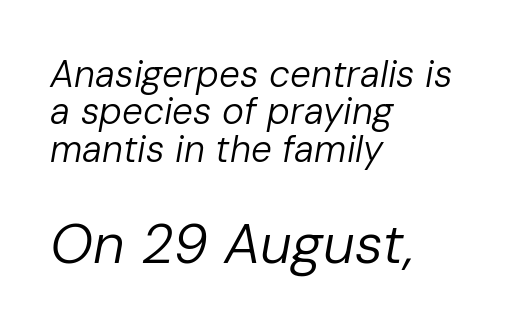
The image shows 56 px regular-weight type, italic (leaning right); set left-aligned, tight line spacing (1.01x), normal letter spacing, not underlined; the second (bottom) block is 1.51x larger; low stroke contrast and a medium x-height.
